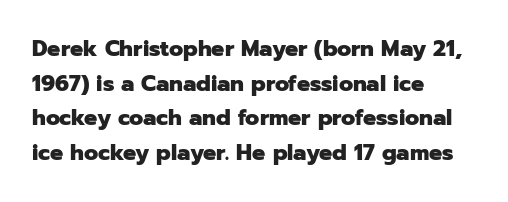
This sample uses an upright cut, with every glyph sitting square on the baseline. Whoever set this chose a conventional vertical rhythm. Students, note that the glyphs here touch the page at normal intervals. Strokes here are thick enough to call this a true bold.
